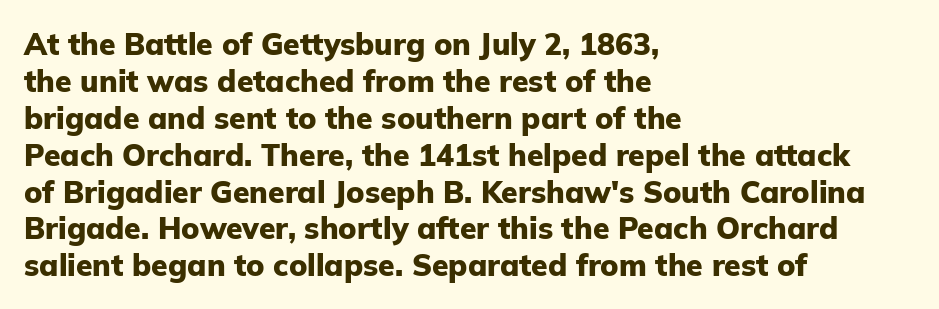
{"serif": "no", "italic": "no", "bold": "yes", "weight": "heavy", "width": "normal", "stroke_contrast": "low", "x_height": "medium", "monospaced": "no", "underline": "no", "align": "left", "line_spacing_ratio": 1.23, "letter_spacing": "normal", "letter_spacing_em": 0.0, "glyph_px": 30}
